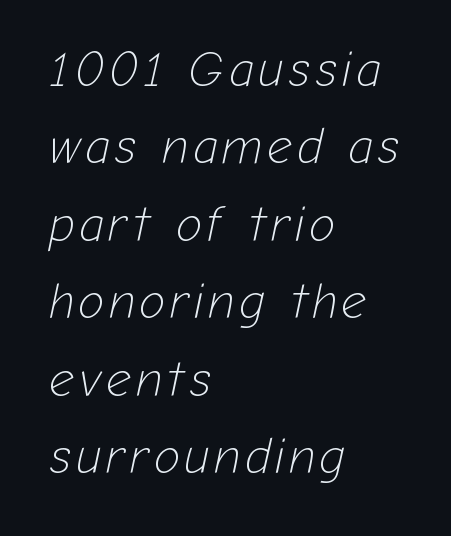
Q: Is the text bold? A: No.
Q: Is the text italic (slanted)? A: Yes, it leans right by about 12 degrees.
Q: Is the text underlined? A: No.
Q: How is the paragraph aligned? A: Left-aligned.
Q: Is the spacing between lines tight, normal or loose? A: Normal.
Q: Width (condensed, normal, or wide)? A: Normal.
Q: Stroke contrast? A: Low.
Q: x-height? A: Medium.
Q: Monospaced? A: No.
